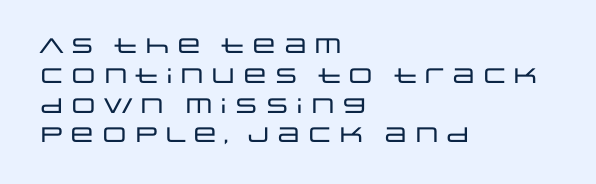
The image shows 21 px text type, upright; set left-aligned, normal line spacing (1.42x), normal letter spacing, not underlined.
